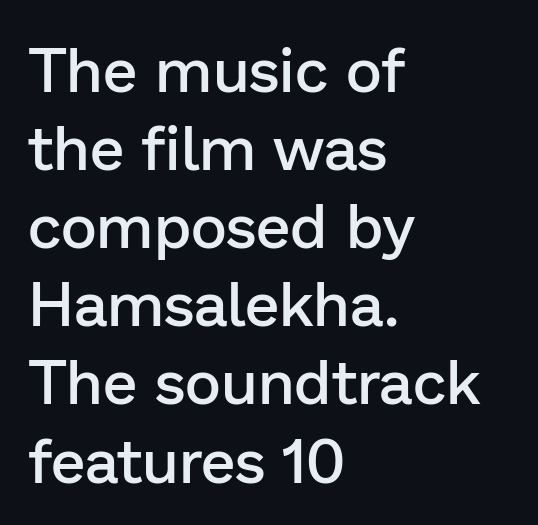
{"serif": "no", "italic": "no", "bold": "semi", "weight": "semibold", "width": "normal", "stroke_contrast": "low", "x_height": "medium", "monospaced": "no", "underline": "no", "align": "left", "line_spacing": "normal", "line_spacing_ratio": 1.26, "letter_spacing": "normal", "letter_spacing_em": 0.0, "glyph_px": 62}
